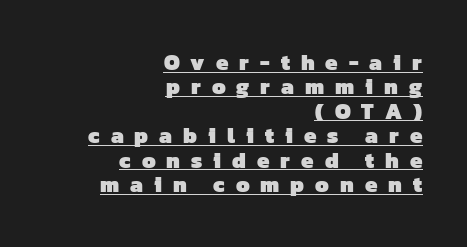
{"bold": "yes", "underline": "yes", "align": "right", "line_spacing": "tight", "line_spacing_ratio": 1.11, "letter_spacing": "wide", "letter_spacing_em": 0.5, "glyph_px": 22}
